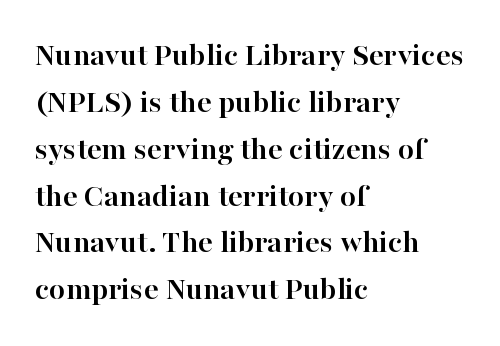
The image shows 33 px semibold serif type, upright; set left-aligned, normal line spacing (1.42x), normal letter spacing, not underlined; high stroke contrast and a medium x-height.
